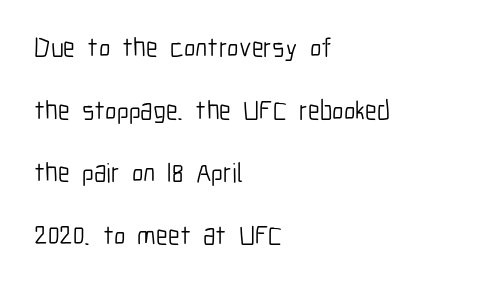
The image shows 27 px text type, upright; set left-aligned, loose line spacing (2.32x), normal letter spacing, not underlined.
